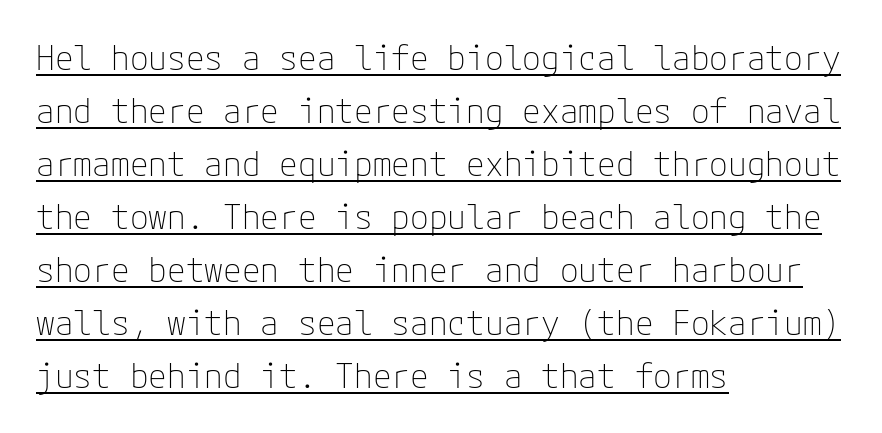
Q: Is the text bold? A: No.
Q: Is the text italic (slanted)? A: No, it is upright.
Q: Is the typeface a serif or a sans-serif typeface? A: Sans-serif.
Q: Is the text underlined? A: Yes.
Q: How is the paragraph aligned? A: Left-aligned.
Q: Is the spacing between letters normal or unusually wide? A: Normal.
Q: Is the spacing between lines tight, normal or loose? A: Normal.
Q: Width (condensed, normal, or wide)? A: Normal.
Q: Stroke contrast? A: Low.
Q: x-height? A: Medium.
